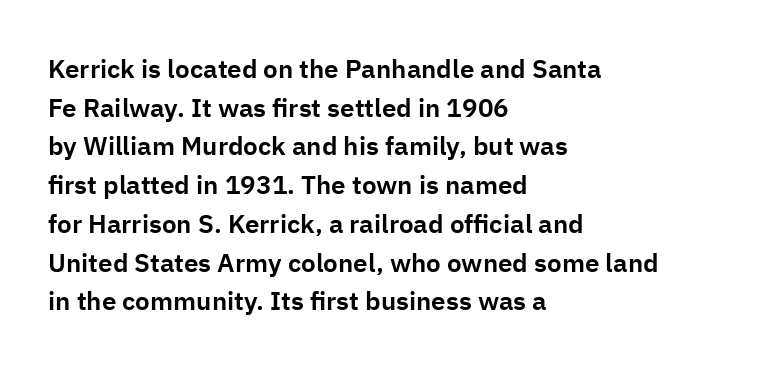
If you measured baseline to baseline, you'd find a middling distance. The line texture is even and compact thanks to regular tracking. Descender tails drop into unmarked territory. Posture: upright roman. Horizontally, the lines are justified to the leading edge only.
